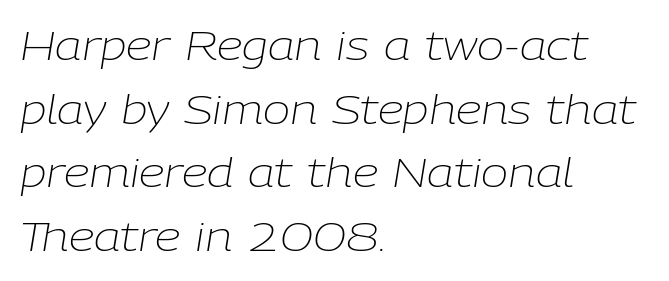
{"italic": "yes", "lean": "right", "slant_degrees": 9, "bold": "no", "weight": "light", "width": "normal", "stroke_contrast": "low", "x_height": "medium", "monospaced": "no", "underline": "no", "align": "left", "line_spacing": "normal", "line_spacing_ratio": 1.55, "letter_spacing": "normal", "letter_spacing_em": 0.0, "glyph_px": 41}
